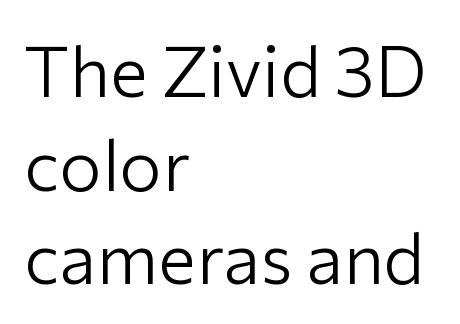
Classification — sans serif. If you drew a line through each stem, it would be perfectly vertical. Typeset ragged right — the left edge is the straight one. Underline: absent. Spacing between characters is what you'd get straight out of the box. Leading matches the norm, producing a regular column.
